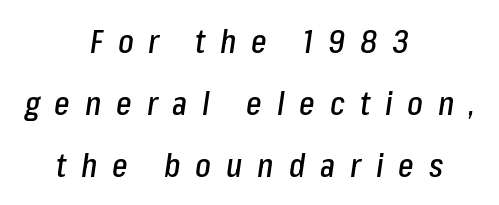
The image shows 33 px condensed type, italic (leaning right); set centered, line spacing 1.88x, unusually wide letter spacing (+0.45 em), not underlined; low stroke contrast and a medium x-height.
